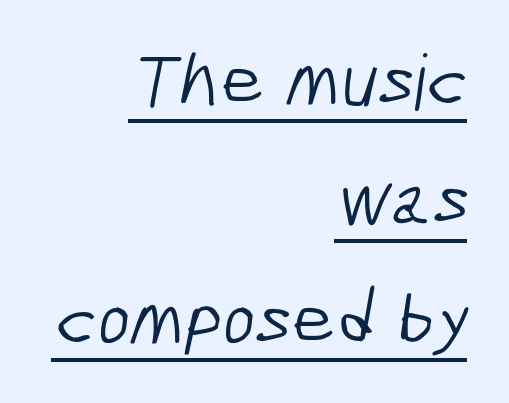
{"serif": "no", "bold": "no", "weight": "light", "width": "condensed", "stroke_contrast": "low", "x_height": "medium", "monospaced": "no", "underline": "yes", "align": "right", "line_spacing": "normal", "line_spacing_ratio": 1.55, "letter_spacing": "normal", "letter_spacing_em": 0.0, "glyph_px": 77}
